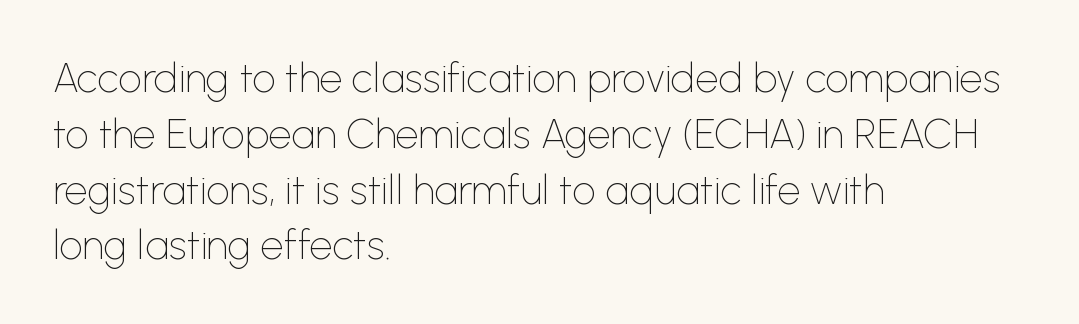
Q: Is the text bold? A: No.
Q: Is the text italic (slanted)? A: No, it is upright.
Q: Is the typeface a serif or a sans-serif typeface? A: Sans-serif.
Q: Is the text underlined? A: No.
Q: How is the paragraph aligned? A: Left-aligned.
Q: Is the spacing between letters normal or unusually wide? A: Normal.
Q: Is the spacing between lines tight, normal or loose? A: Normal.
Q: Width (condensed, normal, or wide)? A: Normal.
Q: Stroke contrast? A: Low.
Q: x-height? A: Medium.
Q: Monospaced? A: No.
